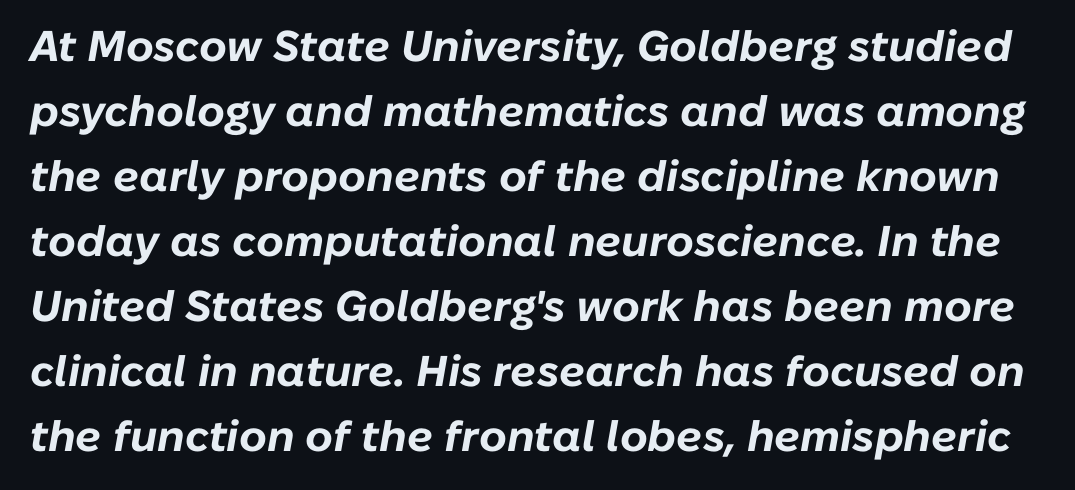
The image shows 43 px bold type, italic (leaning right); set normal line spacing (1.51x), normal letter spacing, not underlined; low stroke contrast and a medium x-height.
